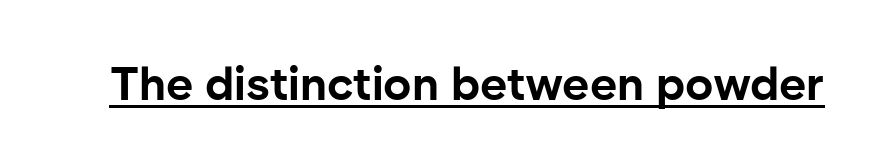
This is sans-serif lettering, the kind often seen on screens and signage. The letters stand straight up with perfectly vertical stems. Strong, thick strokes mark this as bold type. Looks like someone drew a line under every word here. Character widths vary here, with narrow letters taking less room than wide ones. Observe the ordinary spacing: letters are neighbours, not strangers.
